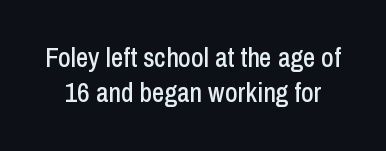
Q: Is the text italic (slanted)? A: No, it is upright.
Q: Is the text underlined? A: No.
Q: Is the spacing between letters normal or unusually wide? A: Normal.
Q: Is the spacing between lines tight, normal or loose? A: Normal.
